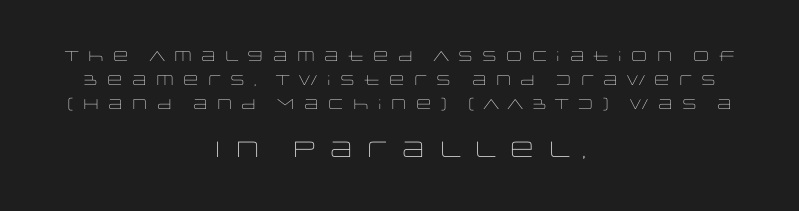
The image shows 22 px text type, upright; set centered, line spacing 1.72x, unusually wide letter spacing (+0.26 em), not underlined; the second (bottom) block is 1.57x larger.
